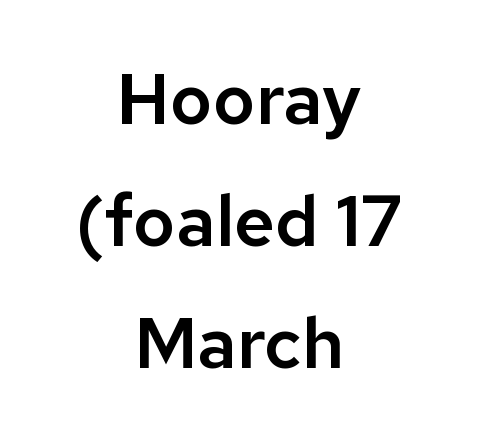
{"serif": "no", "italic": "no", "width": "normal", "stroke_contrast": "low", "x_height": "medium", "monospaced": "no", "underline": "no", "align": "center", "line_spacing_ratio": 1.72, "letter_spacing": "normal", "letter_spacing_em": 0.0, "glyph_px": 71}
